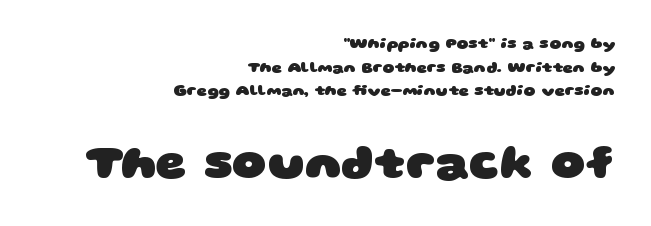
Q: Is the text bold? A: Yes.
Q: Is the typeface a serif or a sans-serif typeface? A: Sans-serif.
Q: Is the text underlined? A: No.
Q: How is the paragraph aligned? A: Right-aligned.
Q: Is the spacing between letters normal or unusually wide? A: Normal.
Q: Is the spacing between lines tight, normal or loose? A: Normal.
Q: Which block of text is set in a larger size, the first (top) or the second (bottom)? A: The second (bottom) one.
Q: Width (condensed, normal, or wide)? A: Wide.
Q: Stroke contrast? A: Low.
Q: x-height? A: Large.
Q: Monospaced? A: No.
